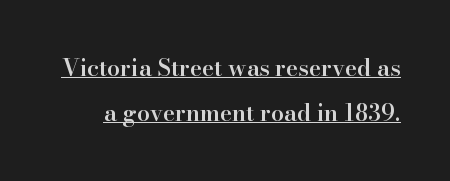
The vertical gap from one line to the next is large. Every word sits above its own underline. Each word holds together tightly as a unit, with standard inter-letter gaps. A fair bit of extra ink — the face is semibold, not bold. Characters remain perfectly vertical along every line.
